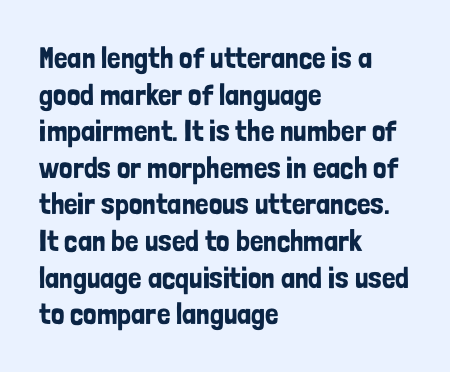
Is there any slant? The stems are plumb. Does extra space separate the letters? No, they use regular spacing. Type without underlining. Left-aligned paragraph, ragged on the right. No feet cap the strokes, marking this as sans-serif type.
